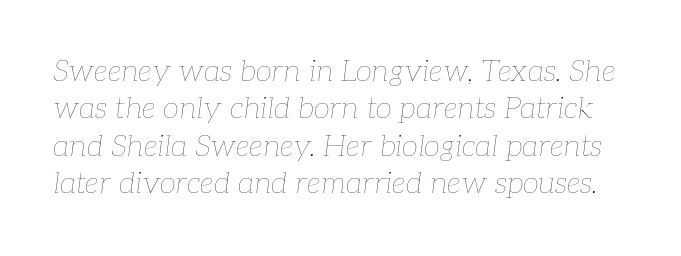
Q: Is the text bold? A: No.
Q: Is the text italic (slanted)? A: Yes, it leans right by about 7 degrees.
Q: Is the text underlined? A: No.
Q: Is the spacing between letters normal or unusually wide? A: Normal.
Q: Is the spacing between lines tight, normal or loose? A: Normal.
Q: Width (condensed, normal, or wide)? A: Normal.
Q: Stroke contrast? A: Low.
Q: x-height? A: Medium.
Q: Monospaced? A: No.
